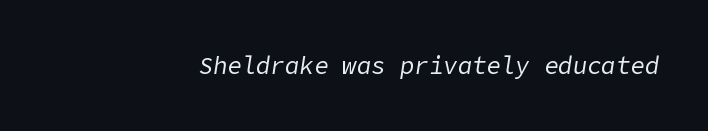
It's the slanting kind of type. Only glyphs here, with clear space below each row. No chunkiness to these letters — they're not bold. What stands out about the letter spacing? Nothing — it is the standard amount.
